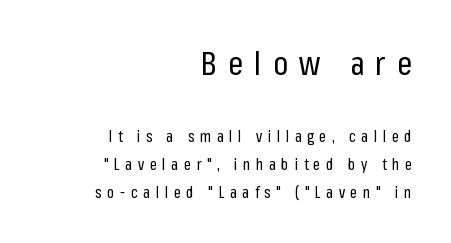
The image shows 33 px regular-weight, condensed sans-serif type, upright; set right-aligned, line spacing 1.77x, unusually wide letter spacing (+0.34 em), not underlined; the first (top) block is 2.06x larger; low stroke contrast and a medium x-height.
